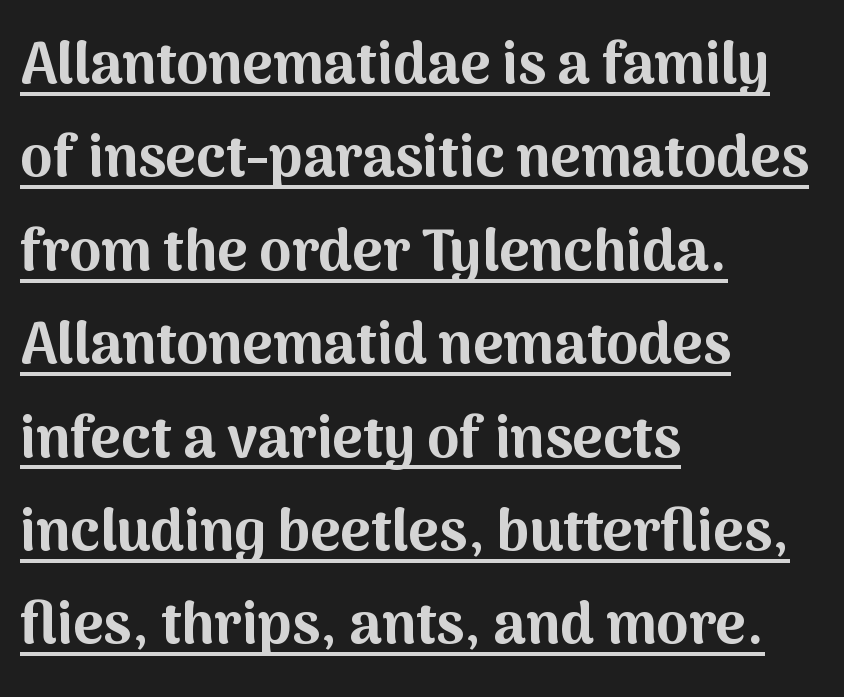
{"serif": "no", "italic": "no", "bold": "yes", "weight": "bold", "width": "normal", "stroke_contrast": "medium", "x_height": "medium", "monospaced": "no", "underline": "yes", "align": "left", "line_spacing": "normal", "line_spacing_ratio": 1.61, "letter_spacing": "normal", "letter_spacing_em": 0.0, "glyph_px": 58}
